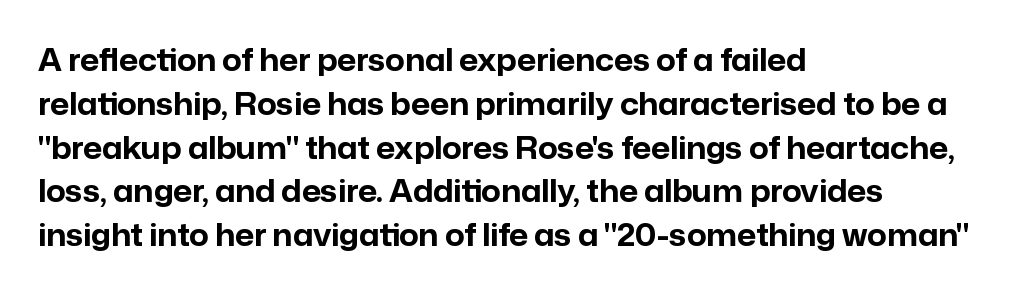
Q: Is the text bold? A: Yes.
Q: Is the text italic (slanted)? A: No, it is upright.
Q: Is the typeface a serif or a sans-serif typeface? A: Sans-serif.
Q: Is the text underlined? A: No.
Q: How is the paragraph aligned? A: Left-aligned.
Q: Is the spacing between letters normal or unusually wide? A: Normal.
Q: Is the spacing between lines tight, normal or loose? A: Normal.
Q: Width (condensed, normal, or wide)? A: Normal.
Q: Stroke contrast? A: Low.
Q: x-height? A: Medium.
Q: Monospaced? A: No.
